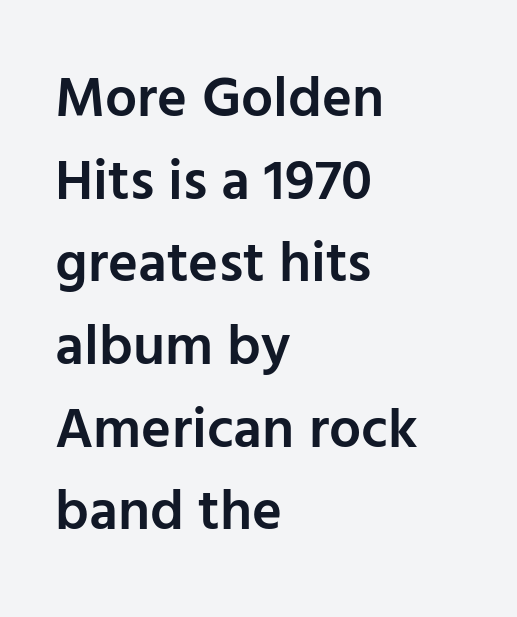
{"serif": "no", "italic": "no", "bold": "semi", "weight": "semibold", "width": "normal", "stroke_contrast": "low", "x_height": "medium", "monospaced": "no", "underline": "no", "align": "left", "line_spacing": "normal", "line_spacing_ratio": 1.45, "letter_spacing": "normal", "letter_spacing_em": 0.0, "glyph_px": 57}
